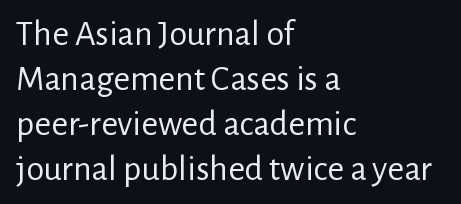
The image shows 36 px regular-weight sans-serif type, upright; set left-aligned, normal line spacing (1.25x), normal letter spacing, not underlined; low stroke contrast and a medium x-height.
